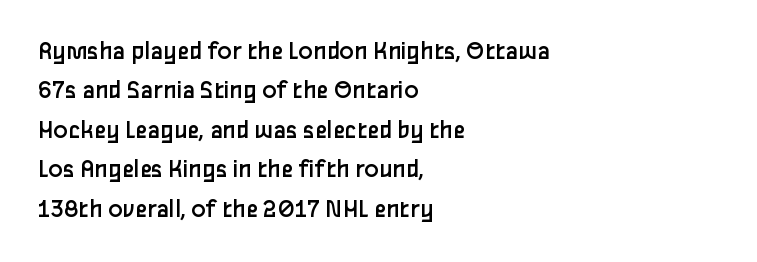
{"italic": "no", "bold": "no", "underline": "no", "align": "left", "line_spacing": "normal", "line_spacing_ratio": 1.46, "letter_spacing": "normal", "letter_spacing_em": 0.0, "glyph_px": 27}
